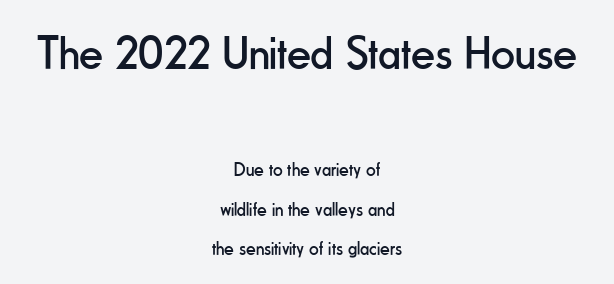
This sample uses a sans-serif face. Descenders are the only things crossing below the line. These lines are centered, leaving both edges ragged. In terms of posture, this sample is upright. Leading: increased.
